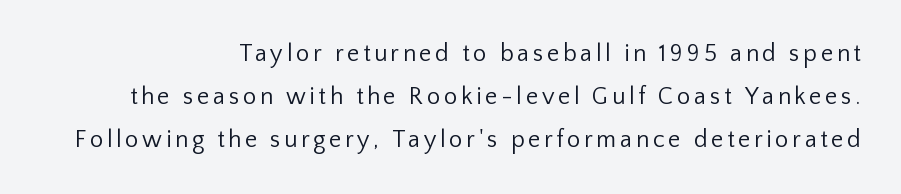
The image shows 24 px text type, upright; set right-aligned, line spacing 1.79x, not underlined.
